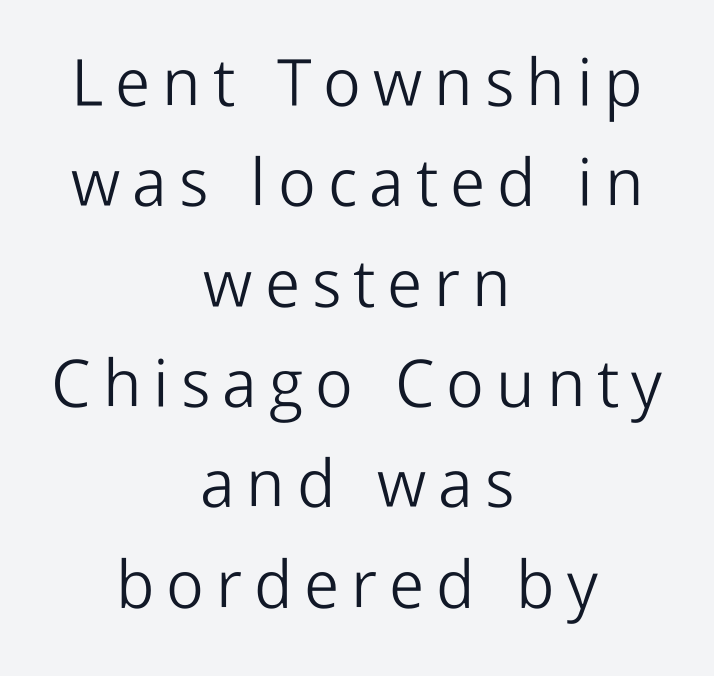
Is this a fixed-width face? No — the glyphs have proportional, varying widths. Weight class: somewhere from thin through regular. Check under the words: just untouched page. Characters remain perfectly vertical along every line. The font family rendered here belongs to the sans-serif group. The setting favours the middle, as headings and verse often do.
